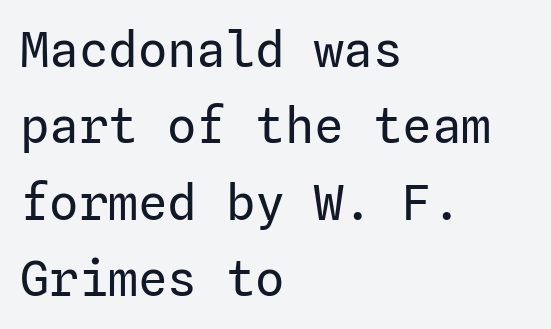
Weight: in the light-to-regular range. The axis of the letterforms is exactly vertical. The baseline area is clear. Compared with a centered layout, this one pins lines to the left instead. The face used here is rendered with its standard letterfit. Regular leading.
